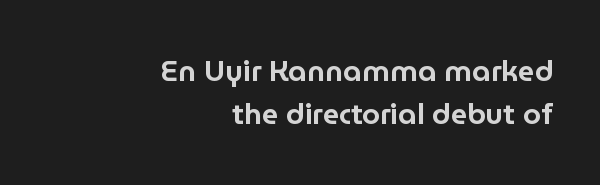
{"serif": "no", "italic": "no", "width": "normal", "stroke_contrast": "low", "x_height": "medium", "monospaced": "no", "underline": "no", "align": "right", "line_spacing": "normal", "line_spacing_ratio": 1.49, "letter_spacing": "normal", "letter_spacing_em": 0.0, "glyph_px": 29}
